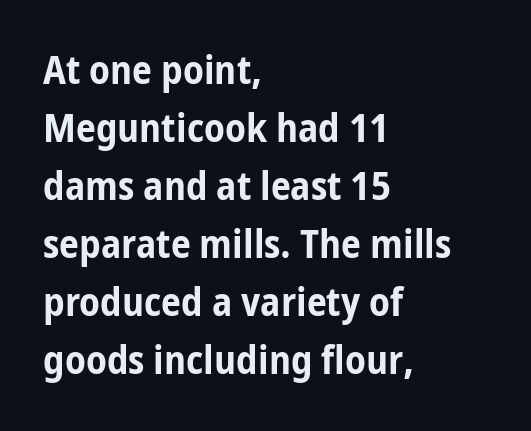
The image shows 40 px bold, condensed sans-serif type, upright; set left-aligned, normal line spacing (1.45x), normal letter spacing, not underlined; low stroke contrast and a medium x-height.
